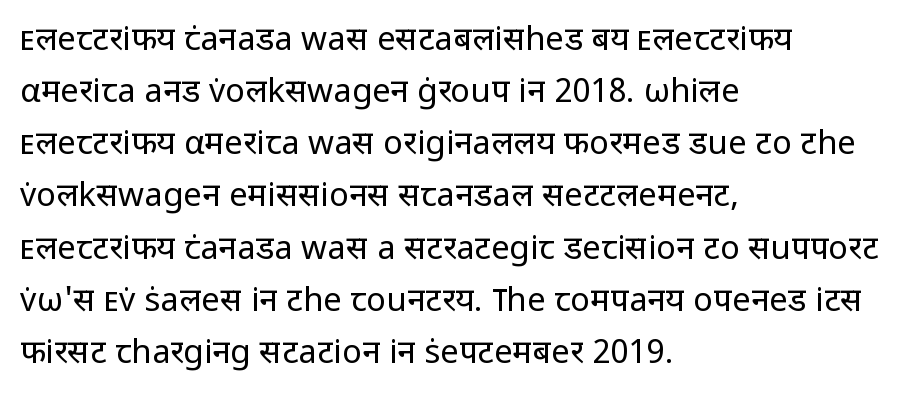
Q: Is the text bold? A: No.
Q: Is the text italic (slanted)? A: No, it is upright.
Q: Is the typeface a serif or a sans-serif typeface? A: Sans-serif.
Q: Is the text underlined? A: No.
Q: How is the paragraph aligned? A: Left-aligned.
Q: Is the spacing between letters normal or unusually wide? A: Normal.
Q: Is the spacing between lines tight, normal or loose? A: Normal.
Q: Width (condensed, normal, or wide)? A: Normal.
Q: Stroke contrast? A: Low.
Q: x-height? A: Medium.
Q: Monospaced? A: No.
